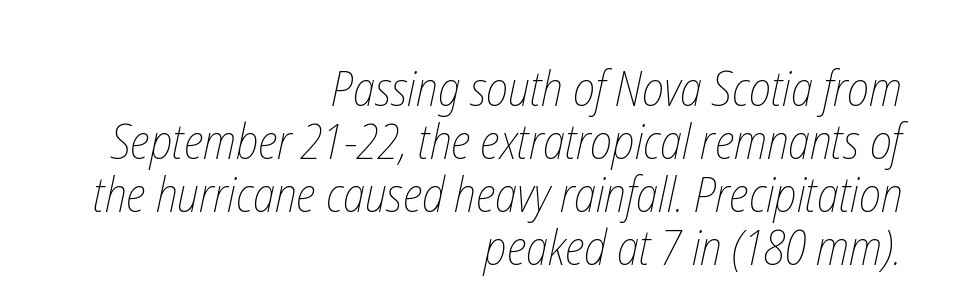
Each letter keeps its own natural width here, so spacing adapts to shape. Just letters on the line, the space beneath them empty. If you drew a ruler down the right edge, every line would touch it. Summary of vertical rhythm: compact, with narrow interline spacing.
